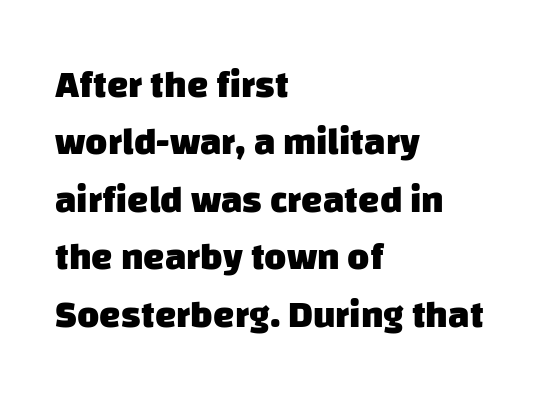
{"serif": "no", "bold": "yes", "weight": "heavy", "width": "normal", "stroke_contrast": "low", "x_height": "large", "monospaced": "no", "underline": "no", "align": "left", "line_spacing": "normal", "line_spacing_ratio": 1.51, "letter_spacing": "normal", "letter_spacing_em": 0.0, "glyph_px": 38}
